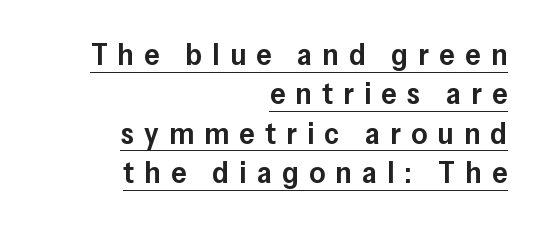
Q: Is the text bold? A: Semi-bold.
Q: Is the text italic (slanted)? A: No, it is upright.
Q: Is the typeface a serif or a sans-serif typeface? A: Sans-serif.
Q: Is the text underlined? A: Yes.
Q: How is the paragraph aligned? A: Right-aligned.
Q: Is the spacing between letters normal or unusually wide? A: Unusually wide.
Q: Is the spacing between lines tight, normal or loose? A: Normal.
Q: Width (condensed, normal, or wide)? A: Normal.
Q: Stroke contrast? A: Low.
Q: x-height? A: Medium.
Q: Monospaced? A: No.
